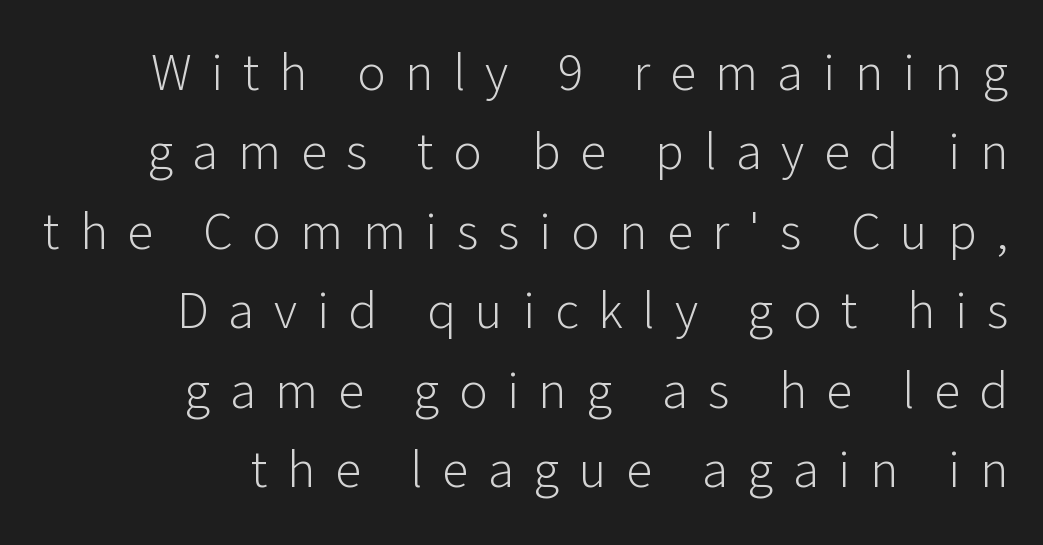
The image shows 53 px light sans-serif type, upright; set right-aligned, normal line spacing (1.5x), unusually wide letter spacing (+0.37 em), not underlined; low stroke contrast and a medium x-height.
